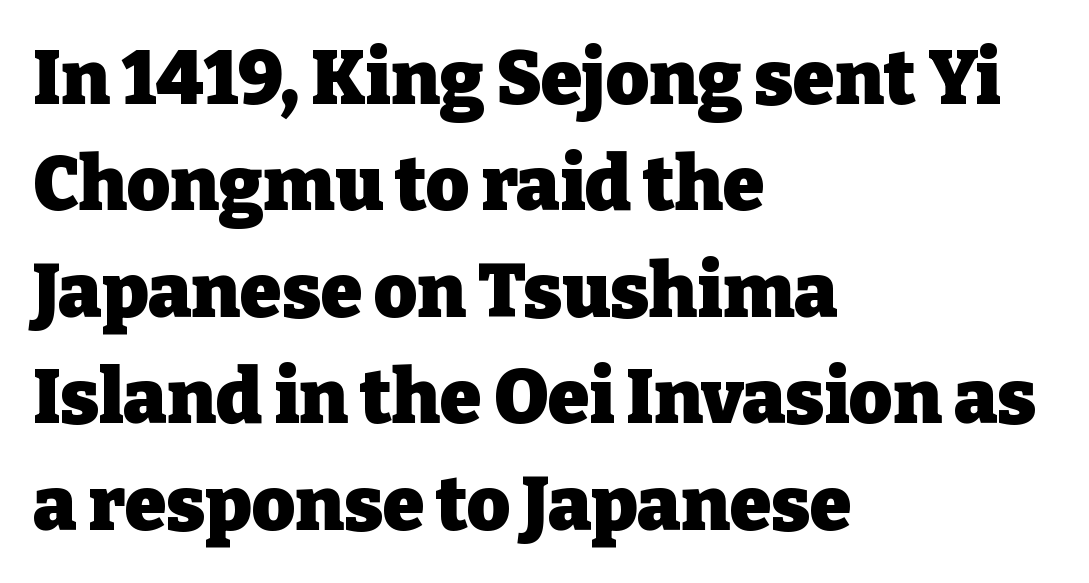
The lettering stays uniformly vertical, giving the passage a roman look. If you drew a ruler down the left edge, every line would touch it. To sum up the face: it has serifs. Here the designer chose a conventional face with non-uniform glyph widths. Each row of text sits above clean, open space. You could call the tracking neutral — neither tight nor loose.
